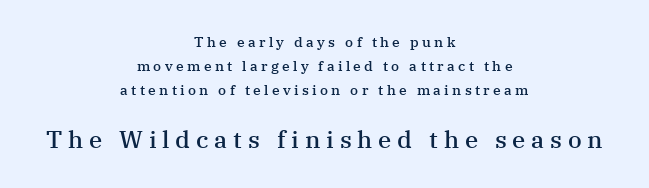
Q: Is the text bold? A: Semi-bold.
Q: Is the text italic (slanted)? A: No, it is upright.
Q: Is the text underlined? A: No.
Q: How is the paragraph aligned? A: Centered.
Q: Is the spacing between letters normal or unusually wide? A: Unusually wide.
Q: Which block of text is set in a larger size, the first (top) or the second (bottom)? A: The second (bottom) one.
